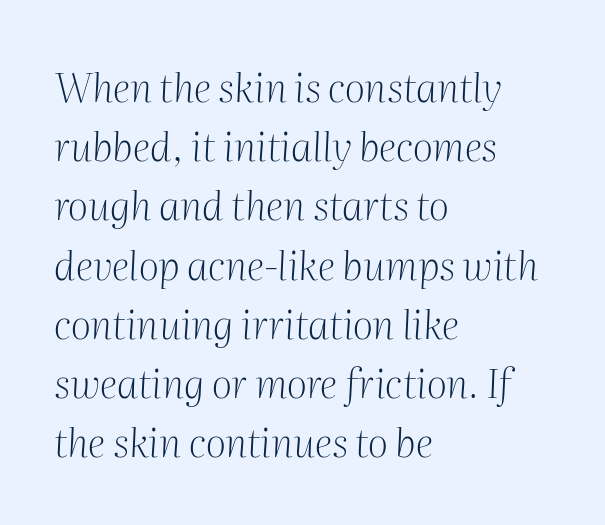
Serifs: yes, visible at the terminals of the letterforms. Note the varied advance widths — an 'i' is clearly narrower than an 'm'. A bare baseline throughout the passage. The passage shown stacks its lines at a standard gap.
